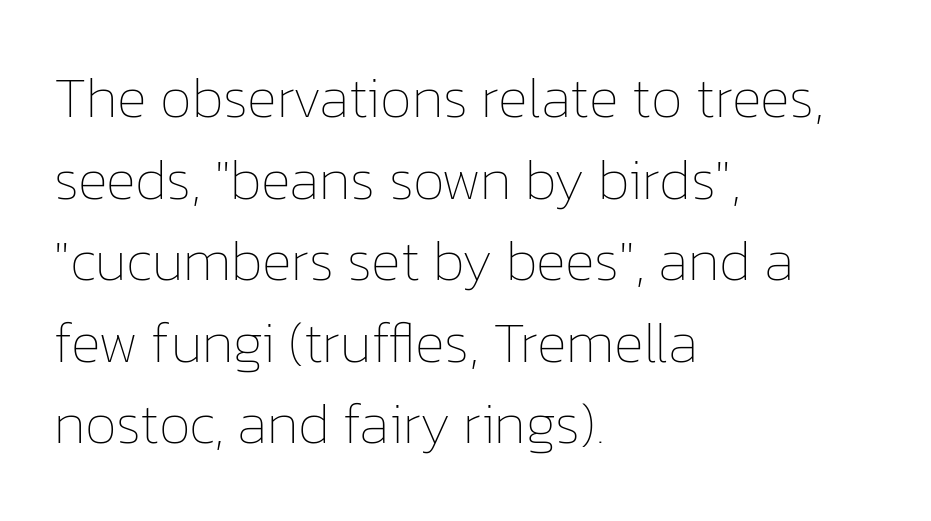
Q: Is the text bold? A: No.
Q: Is the text italic (slanted)? A: No, it is upright.
Q: Is the text underlined? A: No.
Q: How is the paragraph aligned? A: Left-aligned.
Q: Is the spacing between letters normal or unusually wide? A: Normal.
Q: Is the spacing between lines tight, normal or loose? A: Normal.
Q: Width (condensed, normal, or wide)? A: Normal.
Q: Stroke contrast? A: Low.
Q: x-height? A: Medium.
Q: Monospaced? A: No.
